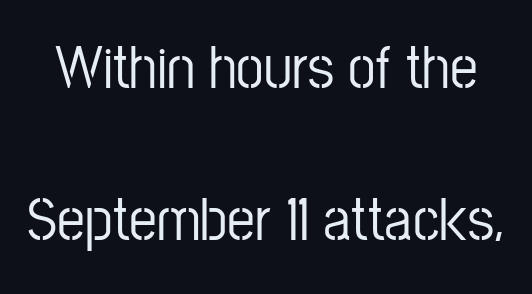
The image shows 62 px condensed sans-serif type, upright; set loose line spacing (2.45x), normal letter spacing, not underlined; low stroke contrast and a medium x-height.
